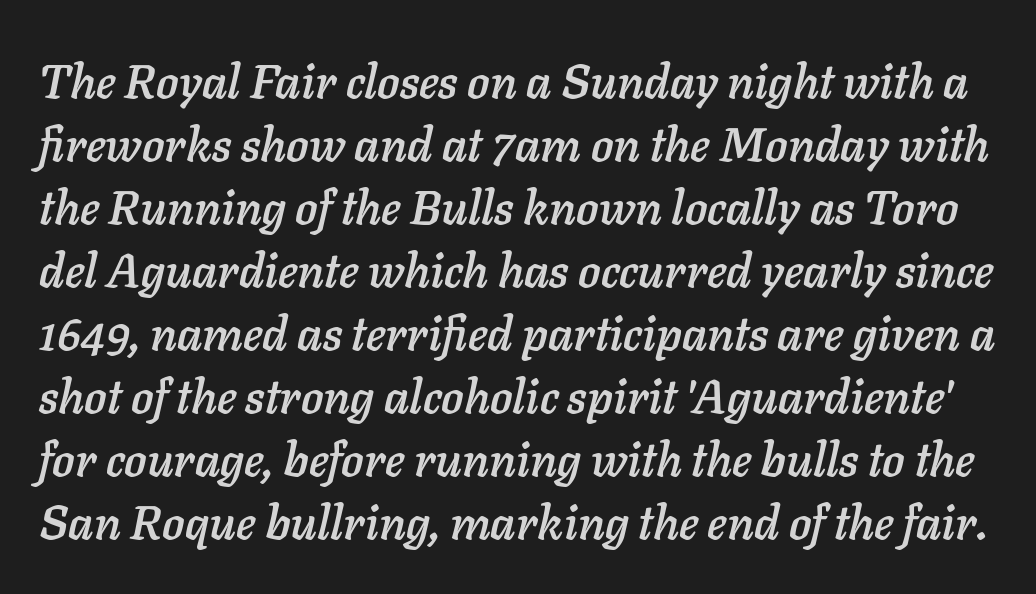
The image shows 47 px text type, italic (leaning right); set normal line spacing (1.34x), normal letter spacing, not underlined; low stroke contrast and a medium x-height.
